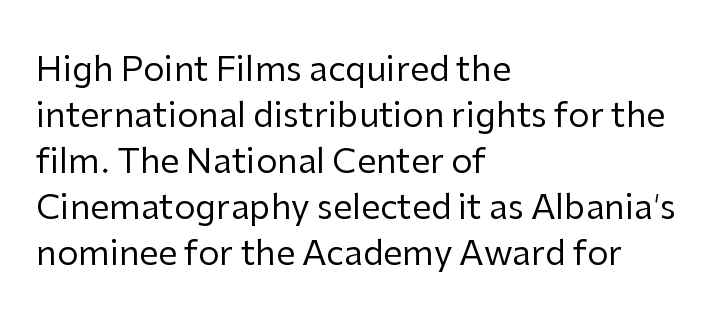
Underline: absent. A roman cut, with each character standing at attention. Compared with typical body copy, the letter spacing here is the same. Notice how descenders clear the ascenders below comfortably — that's standard leading. Each line starts at the same left margin while the right side varies.
